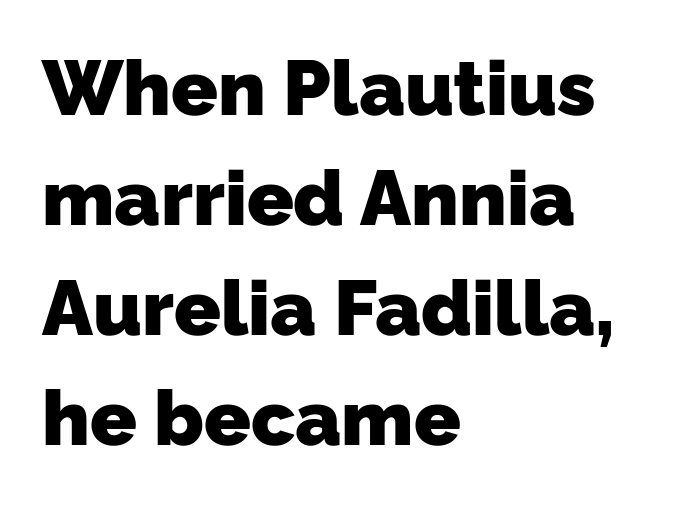
The ragged edge is on the right, which tells us the setting is flush left. Vertically, the passage feels balanced, rows spaced as you'd expect. Students, this is bold: see how much ink each stroke carries. The words here are not underlined.
